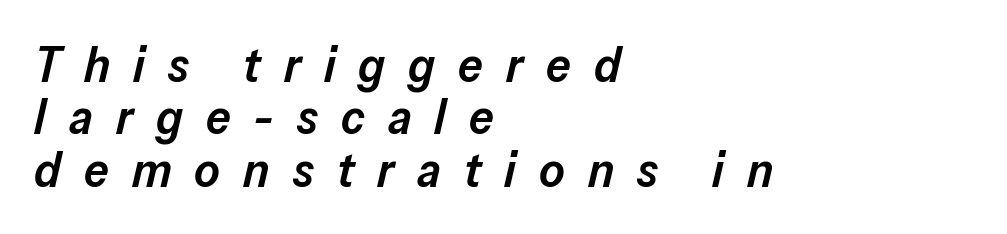
Q: Is the text bold? A: Semi-bold.
Q: Is the text italic (slanted)? A: Yes, it leans right by about 13 degrees.
Q: Is the text underlined? A: No.
Q: How is the paragraph aligned? A: Left-aligned.
Q: Is the spacing between letters normal or unusually wide? A: Unusually wide.
Q: Is the spacing between lines tight, normal or loose? A: Tight.
Q: Width (condensed, normal, or wide)? A: Normal.
Q: Stroke contrast? A: Low.
Q: x-height? A: Medium.
Q: Monospaced? A: No.
